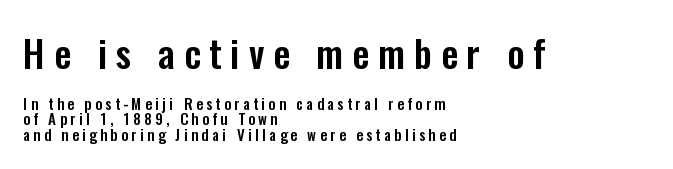
Q: Is the text italic (slanted)? A: No, it is upright.
Q: Is the typeface a serif or a sans-serif typeface? A: Sans-serif.
Q: Is the text underlined? A: No.
Q: How is the paragraph aligned? A: Left-aligned.
Q: Is the spacing between letters normal or unusually wide? A: Unusually wide.
Q: Is the spacing between lines tight, normal or loose? A: Tight.
Q: Which block of text is set in a larger size, the first (top) or the second (bottom)? A: The first (top) one.
Q: Width (condensed, normal, or wide)? A: Condensed.
Q: Stroke contrast? A: Low.
Q: x-height? A: Medium.
Q: Monospaced? A: No.
